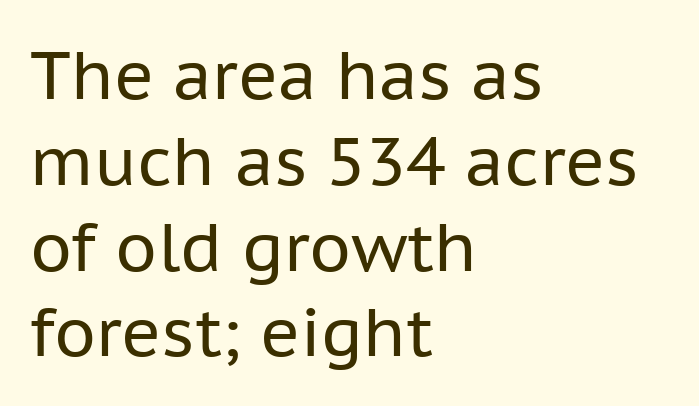
Q: Is the text bold? A: No.
Q: Is the text italic (slanted)? A: No, it is upright.
Q: Is the typeface a serif or a sans-serif typeface? A: Sans-serif.
Q: Is the text underlined? A: No.
Q: How is the paragraph aligned? A: Left-aligned.
Q: Is the spacing between letters normal or unusually wide? A: Normal.
Q: Is the spacing between lines tight, normal or loose? A: Normal.
Q: Width (condensed, normal, or wide)? A: Normal.
Q: Stroke contrast? A: Low.
Q: x-height? A: Medium.
Q: Monospaced? A: No.
